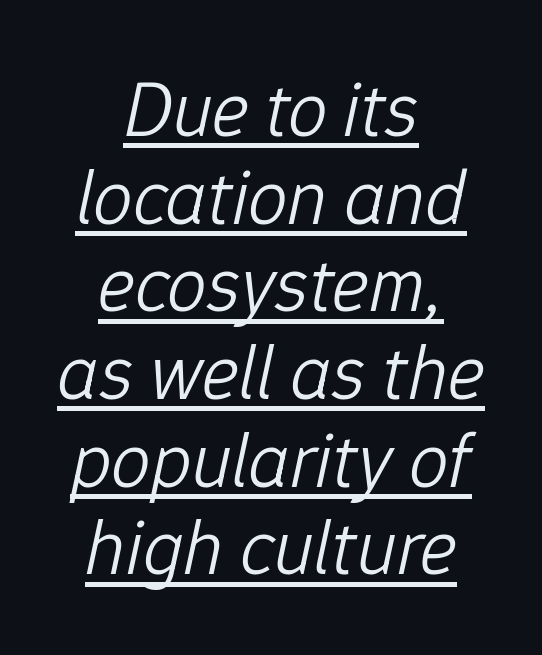
{"italic": "yes", "lean": "right", "slant_degrees": 12, "bold": "no", "weight": "light", "width": "normal", "stroke_contrast": "low", "x_height": "medium", "monospaced": "no", "underline": "yes", "align": "center", "line_spacing": "tight", "line_spacing_ratio": 1.11, "letter_spacing": "normal", "letter_spacing_em": 0.0, "glyph_px": 79}
